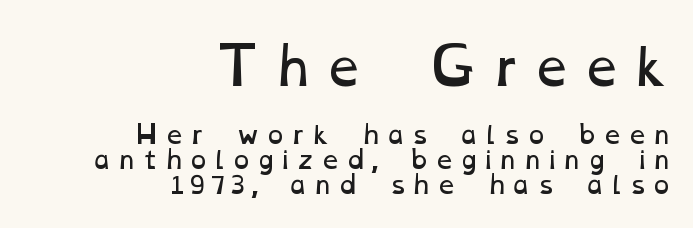
{"bold": "no", "weight": "regular", "width": "wide", "stroke_contrast": "low", "x_height": "medium", "monospaced": "no", "underline": "no", "align": "right", "line_spacing": "tight", "line_spacing_ratio": 1.0, "larger_block": "first", "size_ratio": 2.0, "glyph_px": 50}
